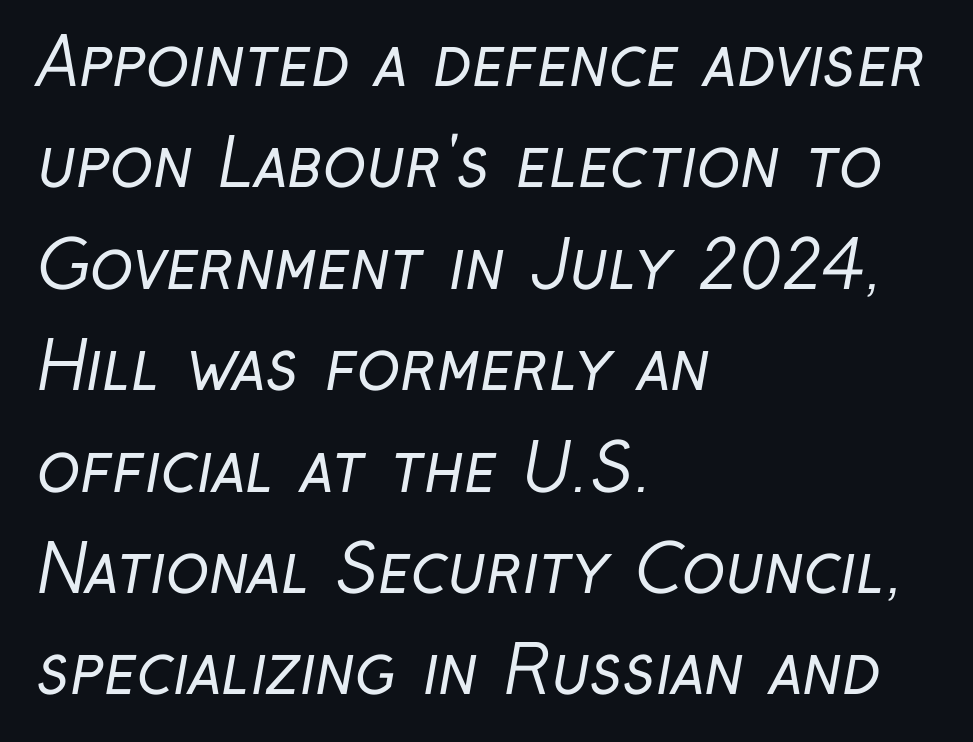
The image shows 65 px regular-weight, condensed sans-serif type; set left-aligned, normal line spacing (1.56x), normal letter spacing, not underlined; low stroke contrast and a medium x-height.
